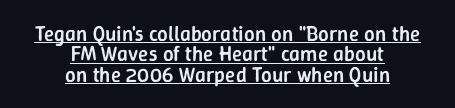
The image shows 21 px text type, upright; set centered, tight line spacing (0.97x), normal letter spacing, underlined.
